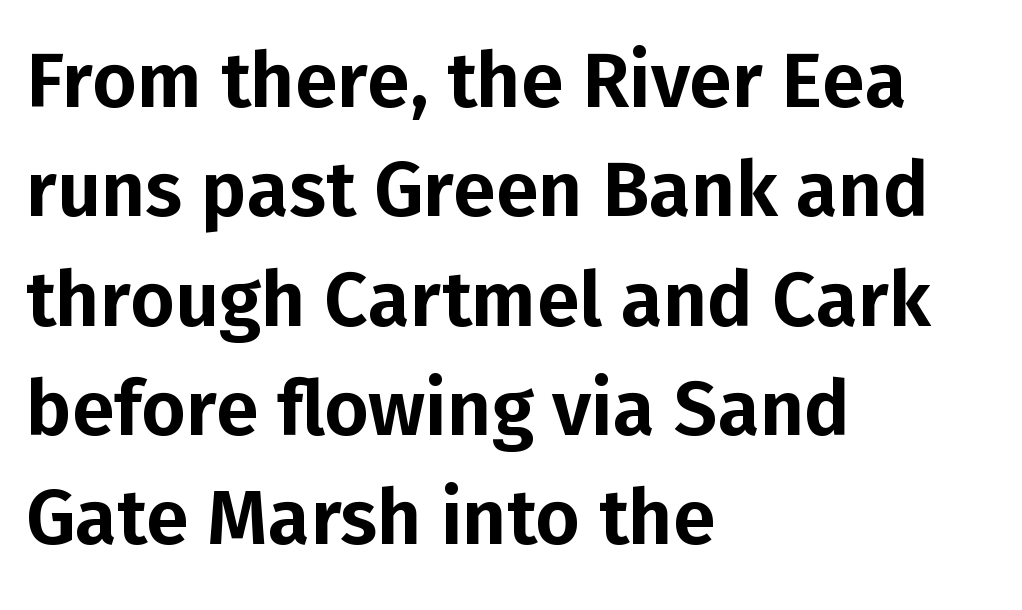
Underlining? Definitely not there. Varying glyph widths throughout — classic text-font behaviour. The leading is moderate, giving the passage an even texture. This rendering leaves character spacing at its baseline value. Is the block centered? No — it sits flush against the left margin.
